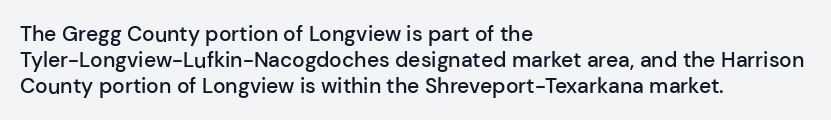
The image shows 21 px text type, upright; set left-aligned, line spacing 1.23x, normal letter spacing, not underlined.
